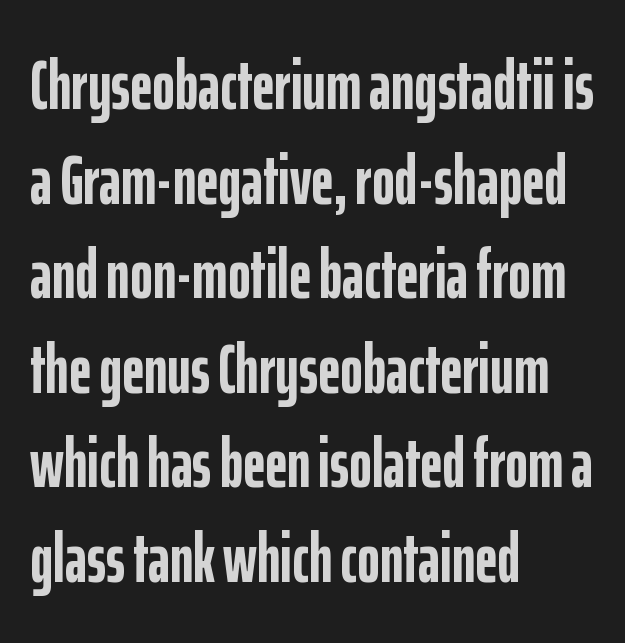
Q: Is the text bold? A: Yes.
Q: Is the text italic (slanted)? A: No, it is upright.
Q: Is the typeface a serif or a sans-serif typeface? A: Sans-serif.
Q: Is the text underlined? A: No.
Q: How is the paragraph aligned? A: Left-aligned.
Q: Is the spacing between letters normal or unusually wide? A: Normal.
Q: Is the spacing between lines tight, normal or loose? A: Normal.
Q: Width (condensed, normal, or wide)? A: Condensed.
Q: Stroke contrast? A: Low.
Q: x-height? A: Medium.
Q: Monospaced? A: No.
